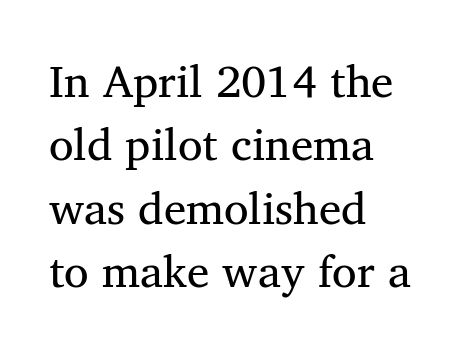
The image shows 45 px regular-weight serif type, upright; set left-aligned, normal line spacing (1.41x), normal letter spacing, not underlined; medium stroke contrast and a medium x-height.
